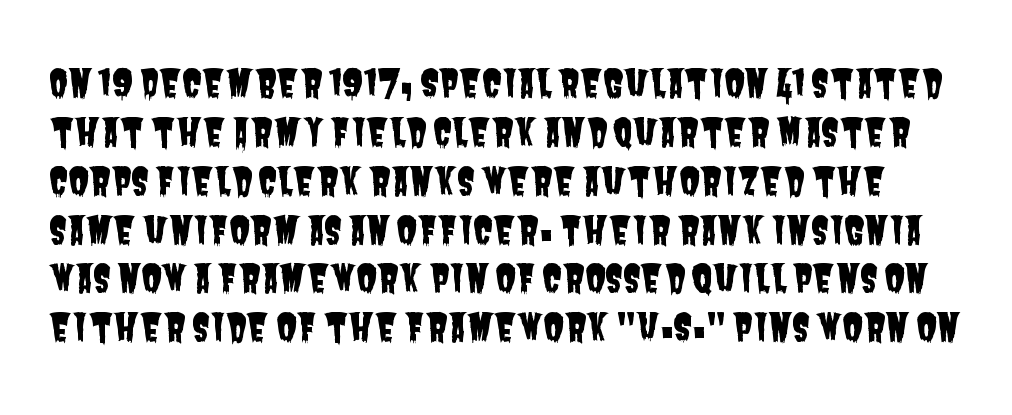
The gap between lines stays unmarked. The letters advance in unequal steps, a hallmark of proportional type. Nobody touched the tracking dial on this one. In terms of leading, this rendering sits right in the middle. You can tell from the bare stems that sans-serif type was used.
